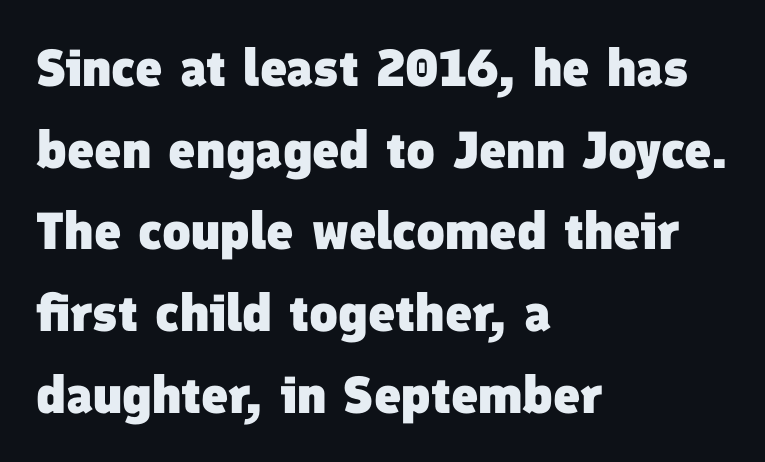
Q: Is the text bold? A: Yes.
Q: Is the typeface a serif or a sans-serif typeface? A: Sans-serif.
Q: Is the text underlined? A: No.
Q: How is the paragraph aligned? A: Left-aligned.
Q: Is the spacing between letters normal or unusually wide? A: Normal.
Q: Is the spacing between lines tight, normal or loose? A: Normal.
Q: Width (condensed, normal, or wide)? A: Normal.
Q: Stroke contrast? A: Low.
Q: x-height? A: Medium.
Q: Monospaced? A: No.
